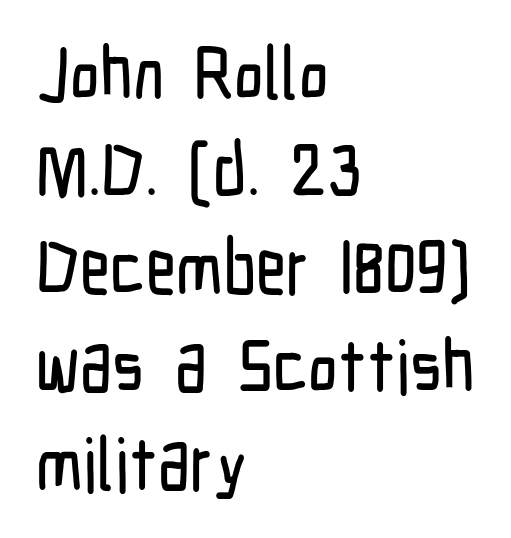
Inter-character spacing is left at the font's built-in metrics. You could not count columns in this text — the font is proportionally spaced. Rendered with straight, roman letterforms. The space beneath each line is pristine and unruled.
